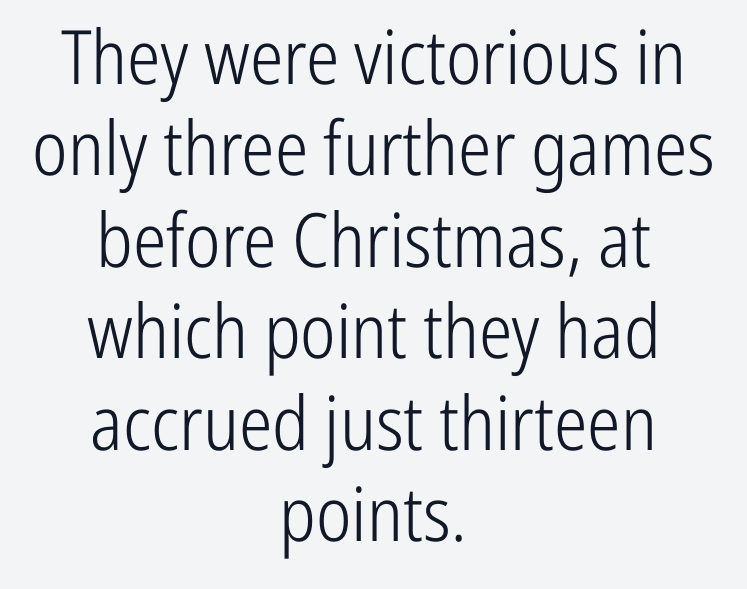
The image shows 75 px light, condensed sans-serif type, upright; set centered, line spacing 1.22x, normal letter spacing, not underlined; low stroke contrast and a medium x-height.
